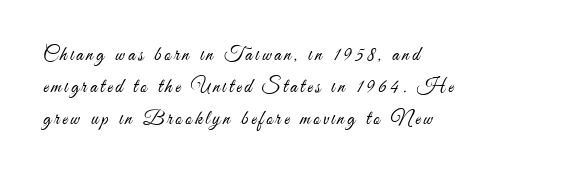
{"bold": "no", "underline": "no", "align": "left", "line_spacing": "normal", "line_spacing_ratio": 1.6, "glyph_px": 20}
